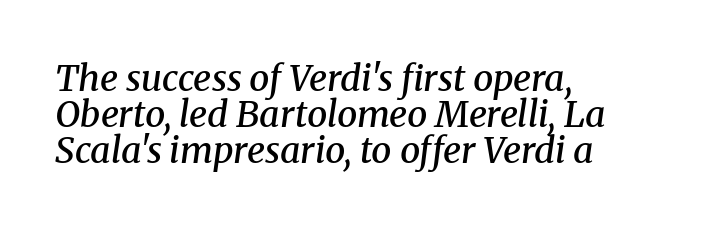
Q: Is the text bold? A: Semi-bold.
Q: Is the text italic (slanted)? A: Yes, it leans right by about 8 degrees.
Q: Is the typeface a serif or a sans-serif typeface? A: Serif.
Q: Is the text underlined? A: No.
Q: How is the paragraph aligned? A: Left-aligned.
Q: Is the spacing between letters normal or unusually wide? A: Normal.
Q: Is the spacing between lines tight, normal or loose? A: Tight.
Q: Width (condensed, normal, or wide)? A: Normal.
Q: Stroke contrast? A: Medium.
Q: x-height? A: Medium.
Q: Monospaced? A: No.
